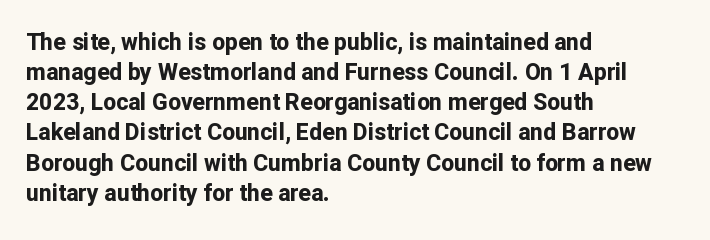
{"italic": "no", "bold": "yes", "underline": "no", "align": "left", "line_spacing": "normal", "line_spacing_ratio": 1.31, "letter_spacing": "normal", "letter_spacing_em": 0.0, "glyph_px": 23}
